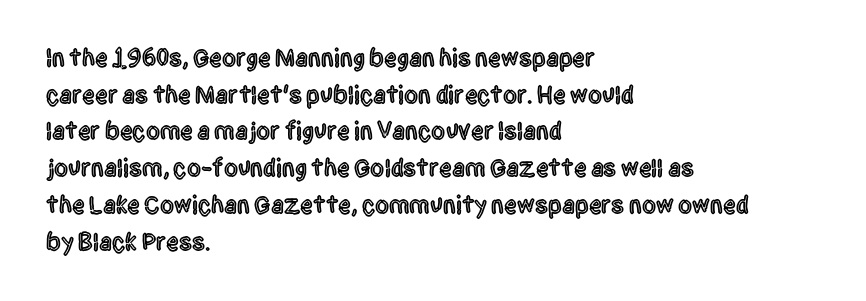
Q: Is the text italic (slanted)? A: No, it is upright.
Q: Is the text underlined? A: No.
Q: How is the paragraph aligned? A: Left-aligned.
Q: Is the spacing between letters normal or unusually wide? A: Normal.
Q: Is the spacing between lines tight, normal or loose? A: Normal.
